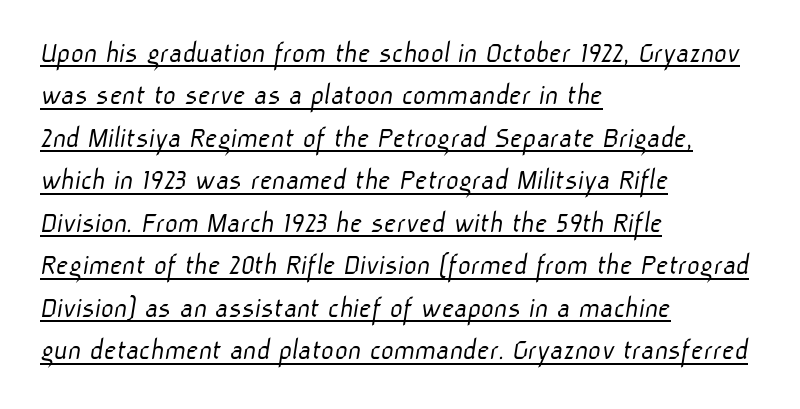
The image shows 31 px light sans-serif type; set left-aligned, normal line spacing (1.37x), normal letter spacing, underlined; low stroke contrast and a medium x-height.
